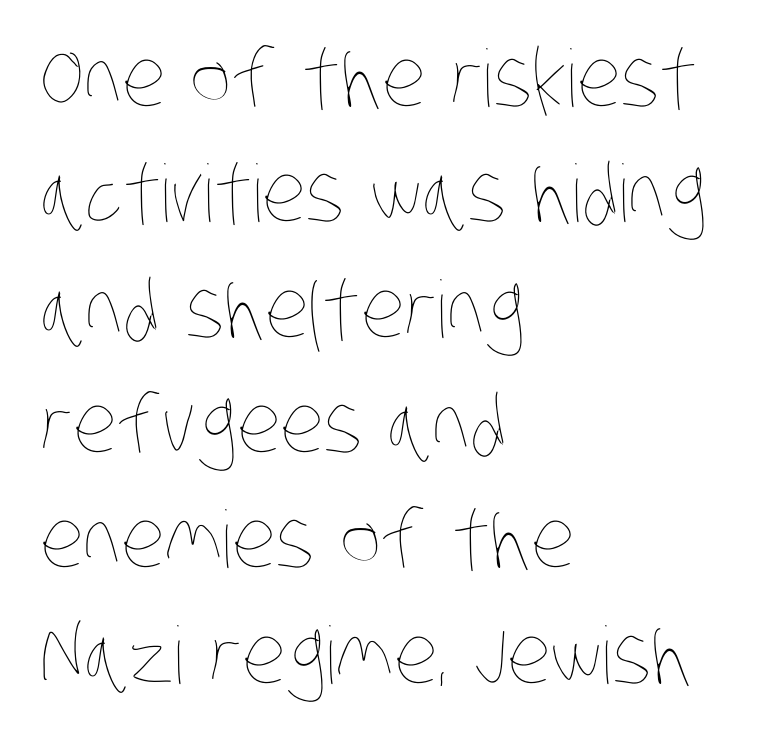
Q: Is the text bold? A: No.
Q: Is the text underlined? A: No.
Q: How is the paragraph aligned? A: Left-aligned.
Q: Is the spacing between letters normal or unusually wide? A: Normal.
Q: Is the spacing between lines tight, normal or loose? A: Normal.
Q: Width (condensed, normal, or wide)? A: Condensed.
Q: Stroke contrast? A: Low.
Q: x-height? A: Large.
Q: Monospaced? A: No.
